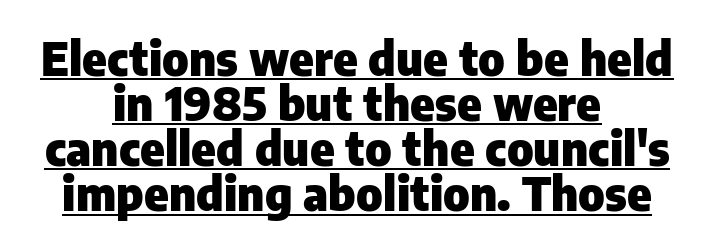
The image shows 46 px heavy sans-serif type, upright; set centered, tight line spacing (0.98x), normal letter spacing, underlined; low stroke contrast and a medium x-height.
